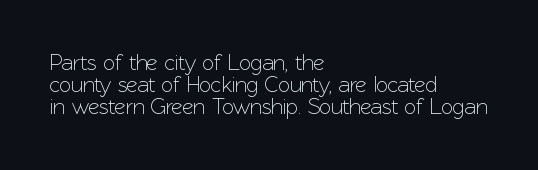
Q: Is the text italic (slanted)? A: No, it is upright.
Q: Is the text underlined? A: No.
Q: How is the paragraph aligned? A: Left-aligned.
Q: Is the spacing between letters normal or unusually wide? A: Normal.
Q: Is the spacing between lines tight, normal or loose? A: Tight.
